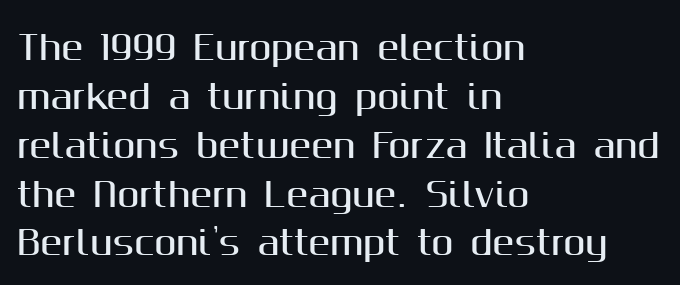
Q: Is the text italic (slanted)? A: No, it is upright.
Q: Is the typeface a serif or a sans-serif typeface? A: Sans-serif.
Q: Is the text underlined? A: No.
Q: How is the paragraph aligned? A: Left-aligned.
Q: Is the spacing between letters normal or unusually wide? A: Normal.
Q: Is the spacing between lines tight, normal or loose? A: Normal.
Q: Width (condensed, normal, or wide)? A: Normal.
Q: Stroke contrast? A: Medium.
Q: x-height? A: Medium.
Q: Monospaced? A: No.
